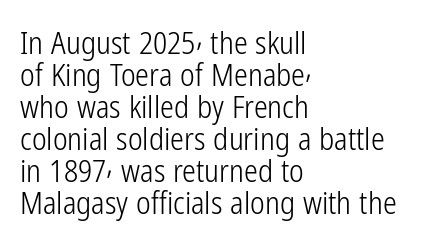
The letters advance in unequal steps, a hallmark of proportional type. Letters rest on an invisible, unmarked baseline. This rendering employs a face without finishing strokes, i.e., a sans-serif. The face looks like a standard text weight, possibly lighter.
